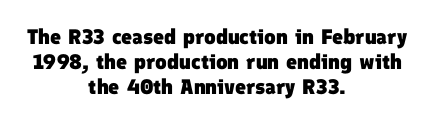
Q: Is the text bold? A: Yes.
Q: Is the text underlined? A: No.
Q: How is the paragraph aligned? A: Centered.
Q: Is the spacing between letters normal or unusually wide? A: Normal.
